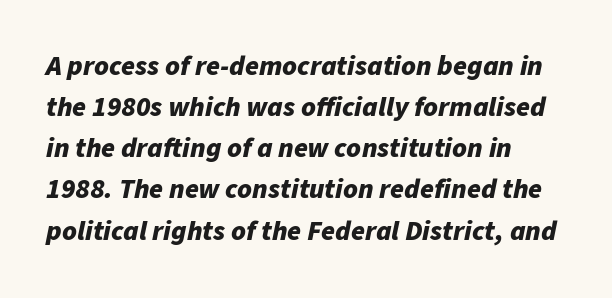
Q: Is the text bold? A: Yes.
Q: Is the text italic (slanted)? A: Yes, it leans right by about 11 degrees.
Q: Is the text underlined? A: No.
Q: How is the paragraph aligned? A: Left-aligned.
Q: Is the spacing between letters normal or unusually wide? A: Normal.
Q: Is the spacing between lines tight, normal or loose? A: Normal.
Q: Width (condensed, normal, or wide)? A: Normal.
Q: Stroke contrast? A: Low.
Q: x-height? A: Medium.
Q: Monospaced? A: No.
